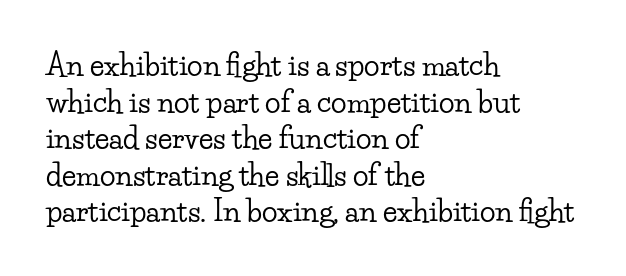
Q: Is the text italic (slanted)? A: No, it is upright.
Q: Is the typeface a serif or a sans-serif typeface? A: Serif.
Q: Is the text underlined? A: No.
Q: How is the paragraph aligned? A: Left-aligned.
Q: Is the spacing between letters normal or unusually wide? A: Normal.
Q: Is the spacing between lines tight, normal or loose? A: Normal.
Q: Width (condensed, normal, or wide)? A: Wide.
Q: Stroke contrast? A: Low.
Q: x-height? A: Small.
Q: Monospaced? A: No.
